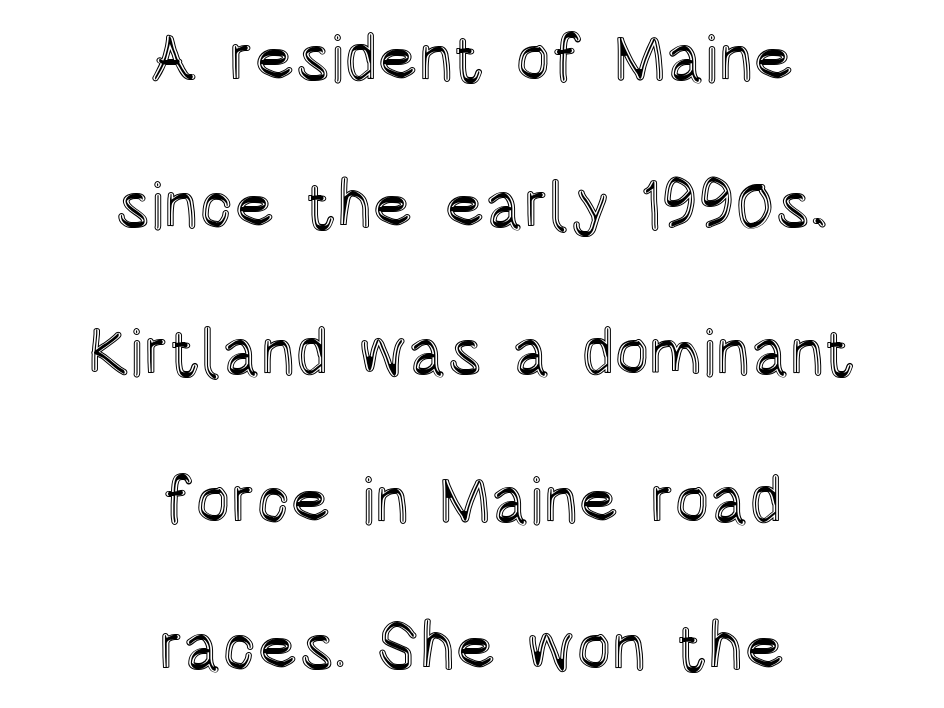
Q: Is the text italic (slanted)? A: No, it is upright.
Q: Is the text underlined? A: No.
Q: How is the paragraph aligned? A: Centered.
Q: Is the spacing between letters normal or unusually wide? A: Normal.
Q: Is the spacing between lines tight, normal or loose? A: Loose.
Q: Width (condensed, normal, or wide)? A: Condensed.
Q: x-height? A: Large.
Q: Monospaced? A: No.
